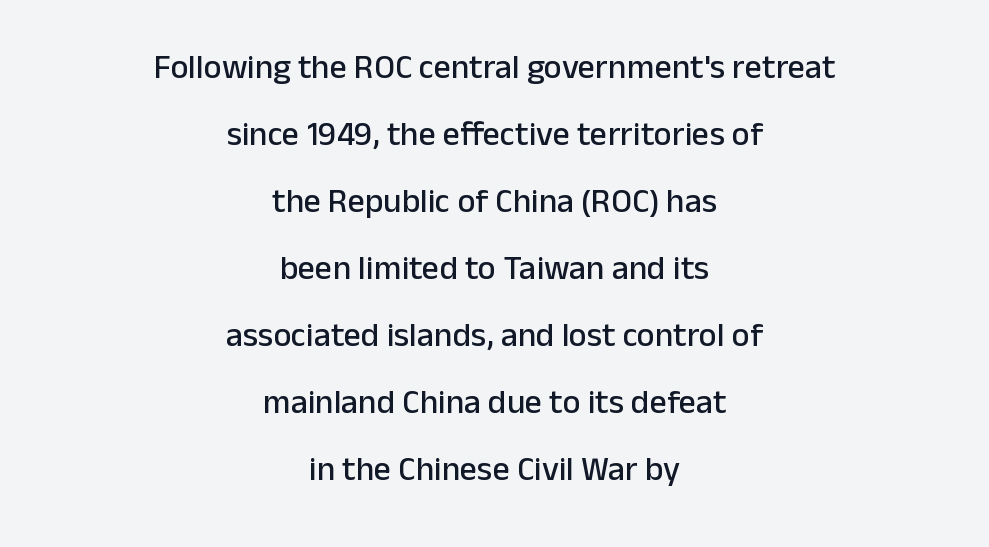
The image shows 34 px sans-serif type, upright; set centered, loose line spacing (1.97x), normal letter spacing, not underlined; low stroke contrast and a medium x-height.
